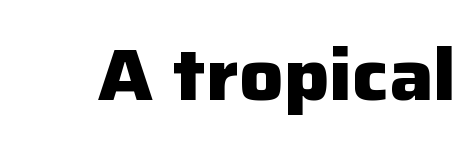
Q: Is the text bold? A: Yes.
Q: Is the text italic (slanted)? A: No, it is upright.
Q: Is the typeface a serif or a sans-serif typeface? A: Sans-serif.
Q: Is the text underlined? A: No.
Q: Is the spacing between letters normal or unusually wide? A: Normal.
Q: Width (condensed, normal, or wide)? A: Normal.
Q: Stroke contrast? A: Low.
Q: x-height? A: Medium.
Q: Monospaced? A: No.
